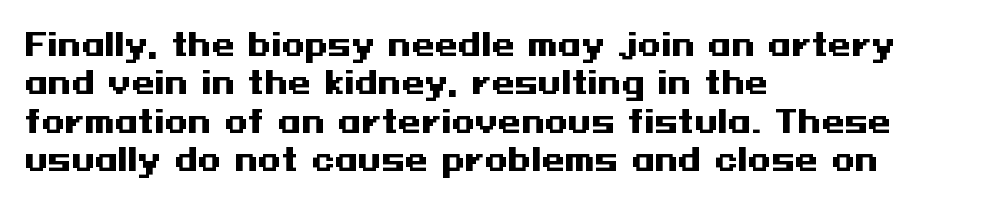
Q: Is the text bold? A: Yes.
Q: Is the text italic (slanted)? A: No, it is upright.
Q: Is the typeface a serif or a sans-serif typeface? A: Sans-serif.
Q: Is the text underlined? A: No.
Q: How is the paragraph aligned? A: Left-aligned.
Q: Is the spacing between letters normal or unusually wide? A: Normal.
Q: Is the spacing between lines tight, normal or loose? A: Normal.
Q: Width (condensed, normal, or wide)? A: Wide.
Q: Stroke contrast? A: Medium.
Q: x-height? A: Medium.
